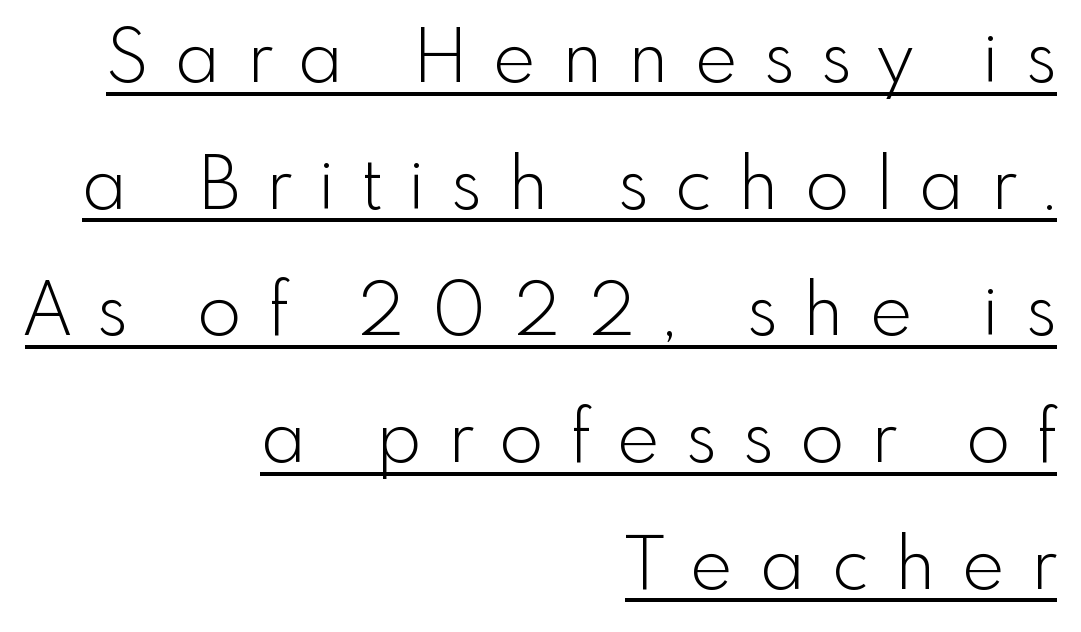
Q: Is the text bold? A: No.
Q: Is the text italic (slanted)? A: No, it is upright.
Q: Is the typeface a serif or a sans-serif typeface? A: Sans-serif.
Q: Is the text underlined? A: Yes.
Q: How is the paragraph aligned? A: Right-aligned.
Q: Is the spacing between letters normal or unusually wide? A: Unusually wide.
Q: Width (condensed, normal, or wide)? A: Normal.
Q: x-height? A: Small.
Q: Monospaced? A: No.
